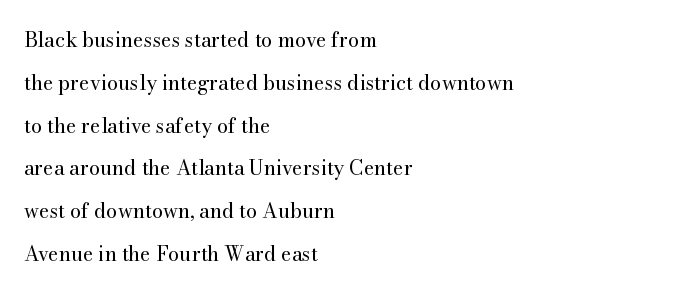
{"italic": "no", "bold": "no", "underline": "no", "align": "left", "line_spacing": "loose", "line_spacing_ratio": 2.14, "letter_spacing": "normal", "letter_spacing_em": 0.0, "glyph_px": 20}
